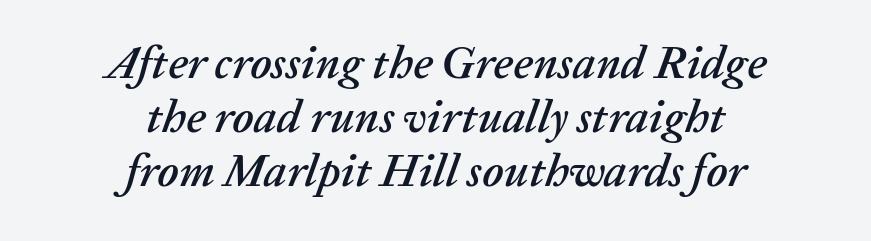
Q: Is the text italic (slanted)? A: Yes, it leans right by about 20 degrees.
Q: Is the text underlined? A: No.
Q: How is the paragraph aligned? A: Centered.
Q: Is the spacing between letters normal or unusually wide? A: Normal.
Q: Width (condensed, normal, or wide)? A: Normal.
Q: Stroke contrast? A: Low.
Q: x-height? A: Medium.
Q: Monospaced? A: No.
